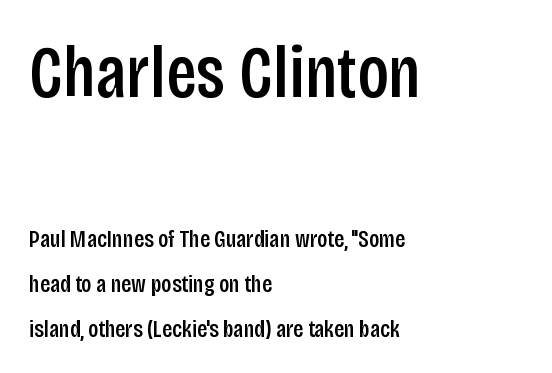
{"serif": "no", "italic": "no", "width": "condensed", "stroke_contrast": "low", "x_height": "large", "monospaced": "no", "underline": "no", "align": "left", "line_spacing_ratio": 1.87, "letter_spacing": "normal", "letter_spacing_em": 0.0, "larger_block": "first", "size_ratio": 3.04, "glyph_px": 73}
